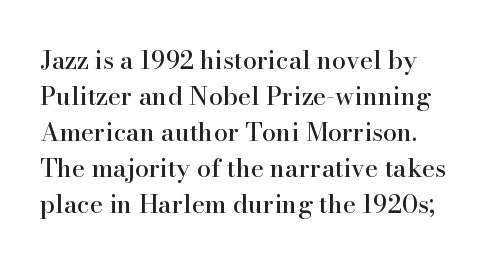
A typesetter would call this leading conventional body-copy spacing. Honestly, the letter spacing is just normal — you wouldn't notice it. Descenders hang freely into open space. It's the straight-up-and-down kind of type.
